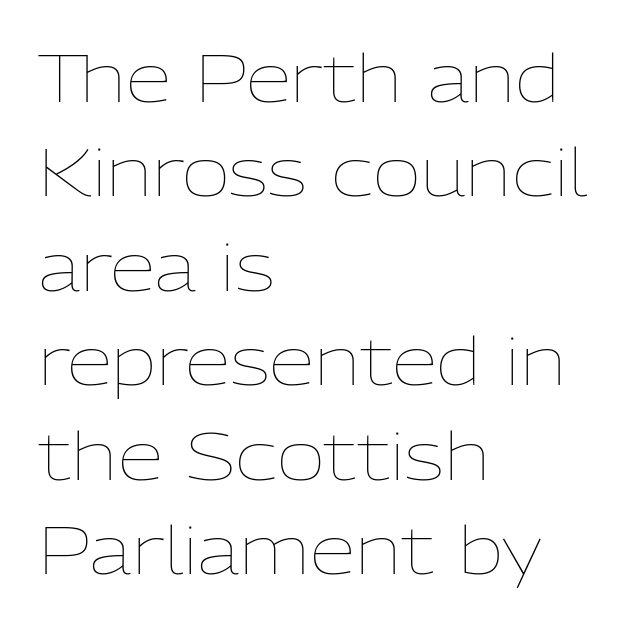
The letters sit at their default tracking, neither squeezed nor spread. Here the designer chose a conventional face with non-uniform glyph widths. The block of text has a typical density, with ordinary space between rows. A classic flush-left, rag-right setting is used for this passage. Weight class: somewhere from thin through regular. Check the space under the baseline: it is left empty.
